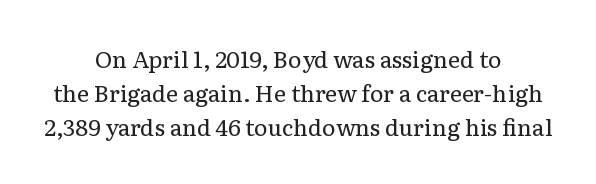
Q: Is the text bold? A: No.
Q: Is the text italic (slanted)? A: No, it is upright.
Q: Is the text underlined? A: No.
Q: How is the paragraph aligned? A: Centered.
Q: Is the spacing between letters normal or unusually wide? A: Normal.
Q: Is the spacing between lines tight, normal or loose? A: Normal.
